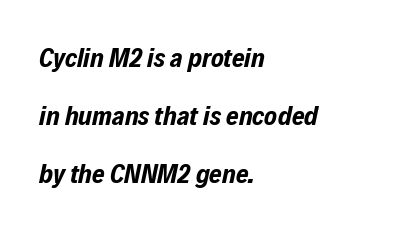
Q: Is the text bold? A: Yes.
Q: Is the text italic (slanted)? A: Yes, it leans right by about 12 degrees.
Q: Is the text underlined? A: No.
Q: How is the paragraph aligned? A: Left-aligned.
Q: Is the spacing between letters normal or unusually wide? A: Normal.
Q: Is the spacing between lines tight, normal or loose? A: Loose.
